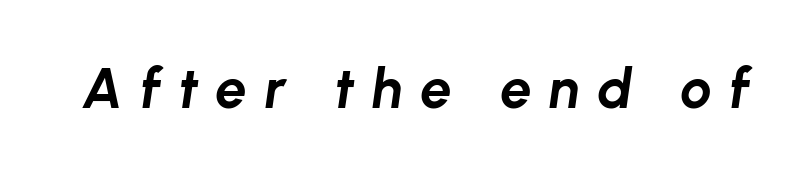
The image shows 56 px bold type, italic (leaning right); set unusually wide letter spacing (+0.31 em), not underlined; low stroke contrast and a medium x-height.
